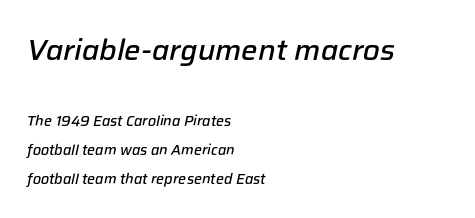
Q: Is the text bold? A: Semi-bold.
Q: Is the text italic (slanted)? A: Yes, it leans right by about 12 degrees.
Q: Is the text underlined? A: No.
Q: How is the paragraph aligned? A: Left-aligned.
Q: Is the spacing between letters normal or unusually wide? A: Normal.
Q: Is the spacing between lines tight, normal or loose? A: Loose.
Q: Which block of text is set in a larger size, the first (top) or the second (bottom)? A: The first (top) one.
Q: Width (condensed, normal, or wide)? A: Normal.
Q: Stroke contrast? A: Low.
Q: x-height? A: Medium.
Q: Monospaced? A: No.
